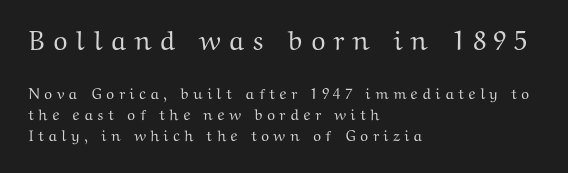
Does extra space separate the letters? Yes, quite a lot of it. Is there any slant? The stems are plumb. Horizontal bands of white between lines are of average thickness. Large over small — that's the arrangement of the two blocks here. The zone under the glyphs is completely vacant. Horizontal alignment here is leftward, the default for most running prose.
